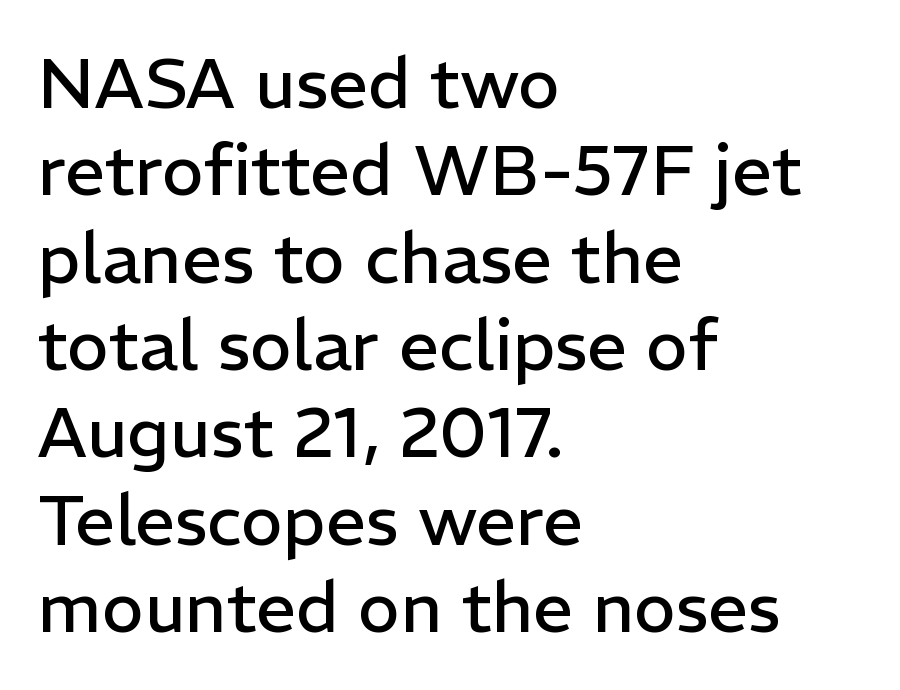
Q: Is the text bold? A: No.
Q: Is the text italic (slanted)? A: No, it is upright.
Q: Is the typeface a serif or a sans-serif typeface? A: Sans-serif.
Q: Is the text underlined? A: No.
Q: How is the paragraph aligned? A: Left-aligned.
Q: Is the spacing between letters normal or unusually wide? A: Normal.
Q: Width (condensed, normal, or wide)? A: Normal.
Q: Stroke contrast? A: Low.
Q: x-height? A: Medium.
Q: Monospaced? A: No.
